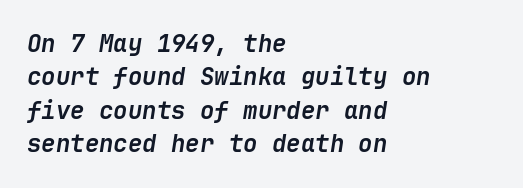
Q: Is the text bold? A: Yes.
Q: Is the text italic (slanted)? A: Yes, it leans right by about 9 degrees.
Q: Is the text underlined? A: No.
Q: How is the paragraph aligned? A: Left-aligned.
Q: Is the spacing between letters normal or unusually wide? A: Normal.
Q: Is the spacing between lines tight, normal or loose? A: Normal.
